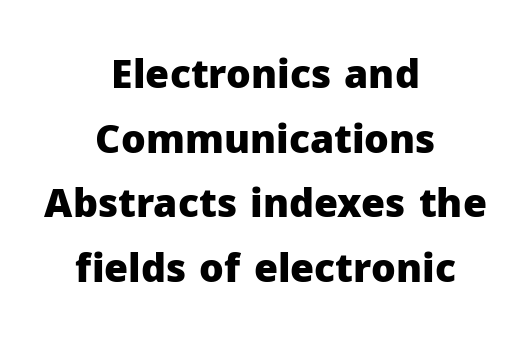
The face used here is proportionally spaced, like ordinary book or web type. Does the type have serifs? No, each stem ends abruptly. Words appear dense and cohesive because spacing is normal. How would I describe the line gaps? Plain and ordinary. Visually the block forms a symmetrical silhouette, jagged on both flanks.
